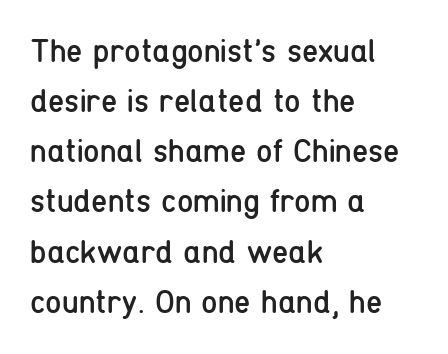
Q: Is the text bold? A: No.
Q: Is the text italic (slanted)? A: No, it is upright.
Q: Is the typeface a serif or a sans-serif typeface? A: Sans-serif.
Q: Is the text underlined? A: No.
Q: How is the paragraph aligned? A: Left-aligned.
Q: Is the spacing between letters normal or unusually wide? A: Normal.
Q: Is the spacing between lines tight, normal or loose? A: Normal.
Q: Width (condensed, normal, or wide)? A: Condensed.
Q: Stroke contrast? A: Low.
Q: x-height? A: Medium.
Q: Monospaced? A: No.
